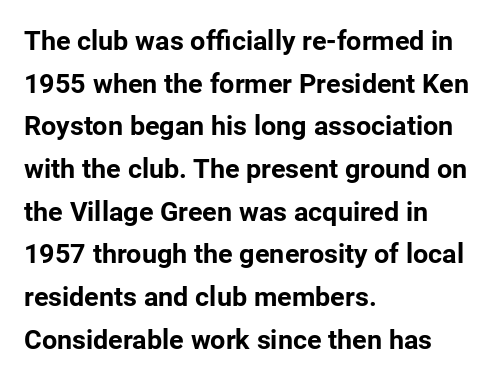
The image shows 27 px bold type, upright; set left-aligned, normal line spacing (1.58x), normal letter spacing, not underlined.
